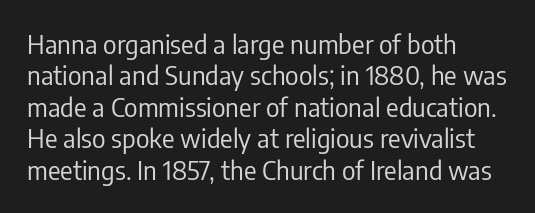
The image shows 26 px text type, upright; set left-aligned, line spacing 1.21x, normal letter spacing, not underlined.
